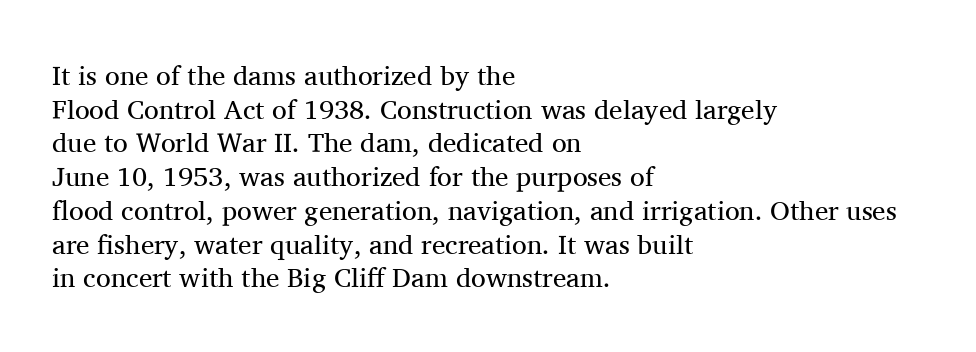
Q: Is the text bold? A: No.
Q: Is the text italic (slanted)? A: No, it is upright.
Q: Is the text underlined? A: No.
Q: How is the paragraph aligned? A: Left-aligned.
Q: Is the spacing between letters normal or unusually wide? A: Normal.
Q: Is the spacing between lines tight, normal or loose? A: Normal.
